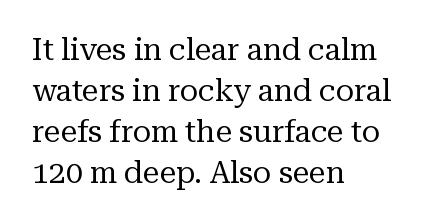
The image shows 30 px regular-weight serif type, upright; set left-aligned, normal line spacing (1.37x), normal letter spacing, not underlined; medium stroke contrast and a medium x-height.
